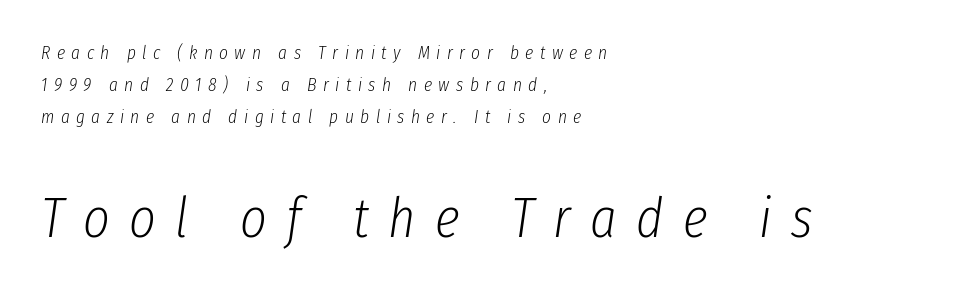
Q: Is the text bold? A: No.
Q: Is the text italic (slanted)? A: Yes, it leans right by about 8 degrees.
Q: Is the text underlined? A: No.
Q: How is the paragraph aligned? A: Left-aligned.
Q: Is the spacing between letters normal or unusually wide? A: Unusually wide.
Q: Is the spacing between lines tight, normal or loose? A: Normal.
Q: Which block of text is set in a larger size, the first (top) or the second (bottom)? A: The second (bottom) one.
Q: Width (condensed, normal, or wide)? A: Condensed.
Q: Stroke contrast? A: Low.
Q: x-height? A: Medium.
Q: Monospaced? A: No.
